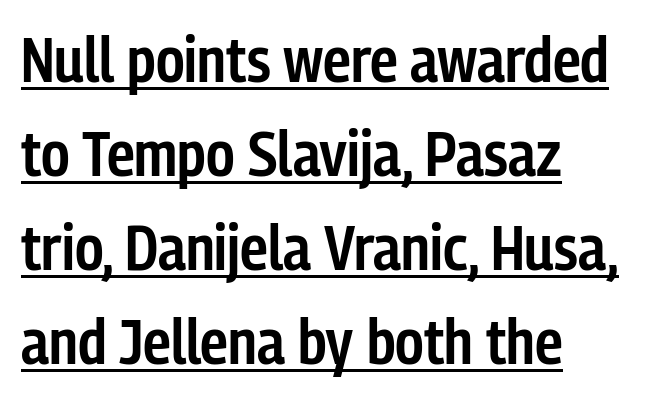
Typesetter's note: demi weight, one step under bold. Compared with a centered layout, this one pins lines to the left instead. Serif or sans? Sans — the stroke terminals are bare. The letters sit at their default tracking, neither squeezed nor spread. This is roman type, the default non-slanted kind.
